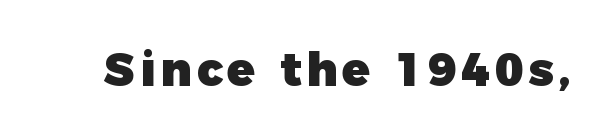
The image shows 46 px heavy sans-serif type, upright; set not underlined; low stroke contrast and a medium x-height.
